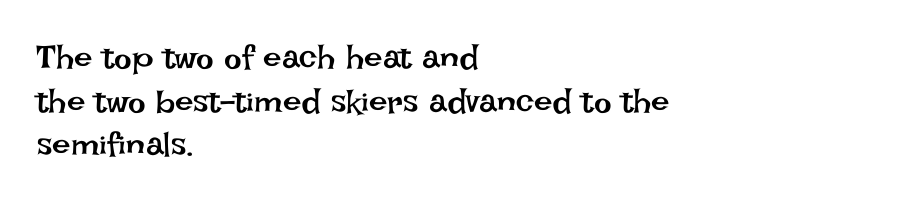
The image shows 33 px regular-weight type, upright; set left-aligned, normal line spacing (1.32x), normal letter spacing, not underlined; low stroke contrast and a large x-height.
